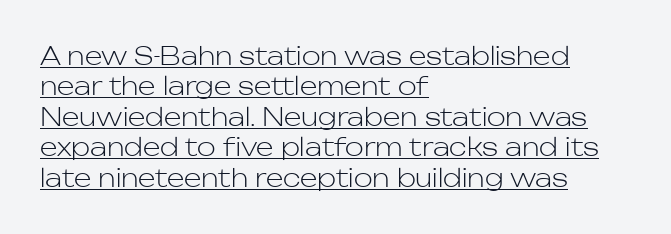
The image shows 25 px text type, upright; set left-aligned, line spacing 1.22x, normal letter spacing, underlined.
